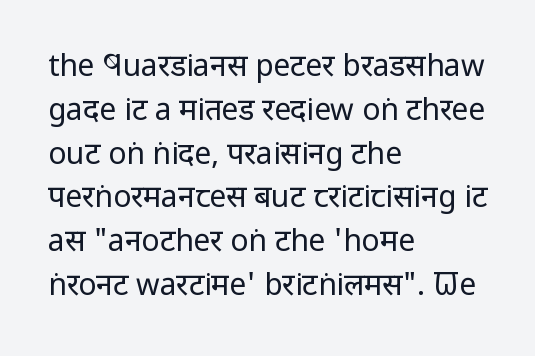
Q: Is the text bold? A: No.
Q: Is the text italic (slanted)? A: No, it is upright.
Q: Is the typeface a serif or a sans-serif typeface? A: Sans-serif.
Q: Is the text underlined? A: No.
Q: How is the paragraph aligned? A: Left-aligned.
Q: Is the spacing between letters normal or unusually wide? A: Normal.
Q: Is the spacing between lines tight, normal or loose? A: Normal.
Q: Width (condensed, normal, or wide)? A: Condensed.
Q: Stroke contrast? A: Low.
Q: x-height? A: Large.
Q: Monospaced? A: No.
